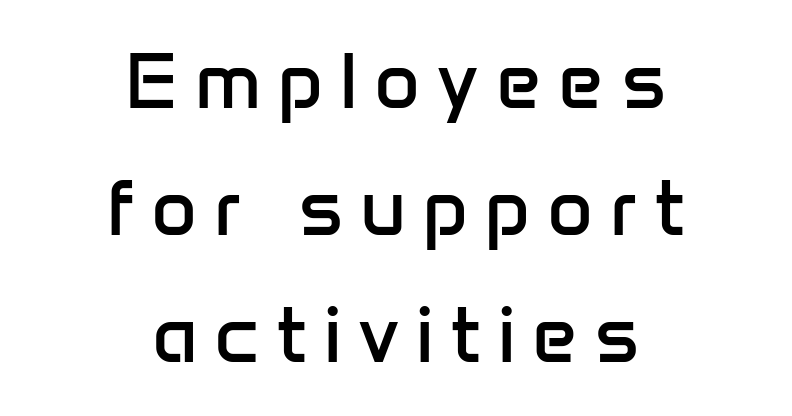
You can tell from the bare stems that sans-serif type was used. Tracking value appears strongly positive — letters spread wide. Casual observation: everything's sitting right in the middle. The letters stand upright; this is a roman face. Check under the words: just untouched page. Interline gaps are of average width in this sample.
